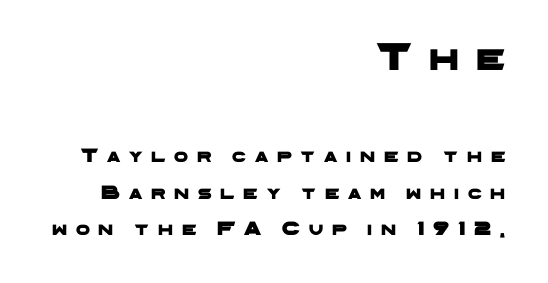
The image shows 40 px wide sans-serif type; set right-aligned, line spacing 1.83x, unusually wide letter spacing (+0.44 em), not underlined; the first (top) block is 2.0x larger; low stroke contrast and a medium x-height.
